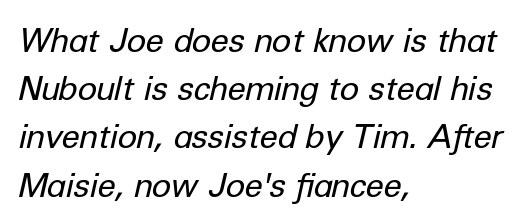
Is the block centered? No — it sits flush against the left margin. Descenders are the only things crossing below the line. Successive baselines arrive at the customary interval. Rendered with sloped, italic letterforms. Tracking here is standard; glyphs follow each other at the usual distance. No chunkiness to these letters — they're not bold.
